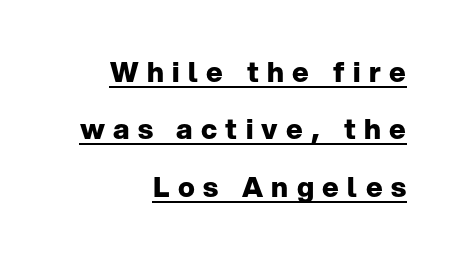
Heavy, bold letterforms. The axis of the letterforms is exactly vertical. There is plenty of visible air inserted between adjacent glyphs. The typesetter has applied underlining to the passage shown. These lines are set flush right with a ragged left edge. Is there much room between lines? Yes — plenty of vertical air separates them.
